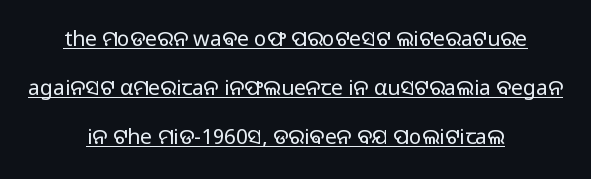
Q: Is the text bold? A: No.
Q: Is the text italic (slanted)? A: No, it is upright.
Q: Is the text underlined? A: Yes.
Q: How is the paragraph aligned? A: Centered.
Q: Is the spacing between letters normal or unusually wide? A: Normal.
Q: Is the spacing between lines tight, normal or loose? A: Loose.
